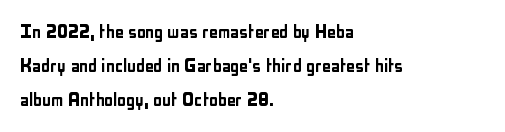
Q: Is the text italic (slanted)? A: No, it is upright.
Q: Is the text underlined? A: No.
Q: How is the paragraph aligned? A: Left-aligned.
Q: Is the spacing between letters normal or unusually wide? A: Normal.
Q: Is the spacing between lines tight, normal or loose? A: Normal.
